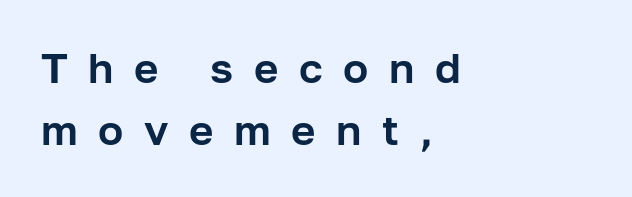
Q: Is the text italic (slanted)? A: No, it is upright.
Q: Is the typeface a serif or a sans-serif typeface? A: Sans-serif.
Q: Is the text underlined? A: No.
Q: How is the paragraph aligned? A: Left-aligned.
Q: Is the spacing between letters normal or unusually wide? A: Unusually wide.
Q: Is the spacing between lines tight, normal or loose? A: Normal.
Q: Width (condensed, normal, or wide)? A: Normal.
Q: Stroke contrast? A: Low.
Q: x-height? A: Medium.
Q: Monospaced? A: No.
